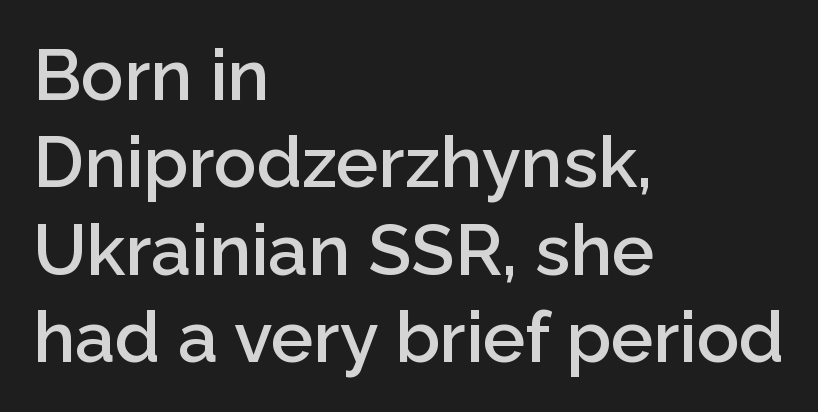
{"serif": "no", "italic": "no", "bold": "semi", "weight": "semibold", "width": "normal", "stroke_contrast": "low", "x_height": "medium", "monospaced": "no", "underline": "no", "align": "left", "line_spacing_ratio": 1.23, "letter_spacing": "normal", "letter_spacing_em": 0.0, "glyph_px": 71}
